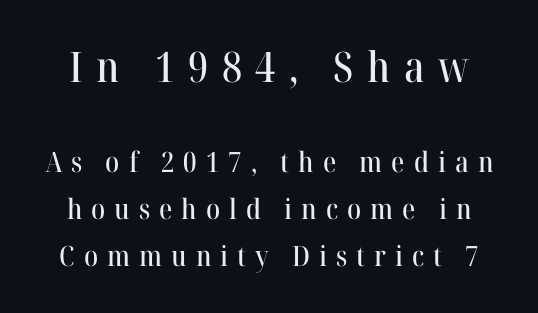
Q: Is the text italic (slanted)? A: No, it is upright.
Q: Is the typeface a serif or a sans-serif typeface? A: Serif.
Q: Is the text underlined? A: No.
Q: Is the spacing between letters normal or unusually wide? A: Unusually wide.
Q: Is the spacing between lines tight, normal or loose? A: Normal.
Q: Which block of text is set in a larger size, the first (top) or the second (bottom)? A: The first (top) one.
Q: Width (condensed, normal, or wide)? A: Normal.
Q: Stroke contrast? A: High.
Q: x-height? A: Medium.
Q: Monospaced? A: No.
